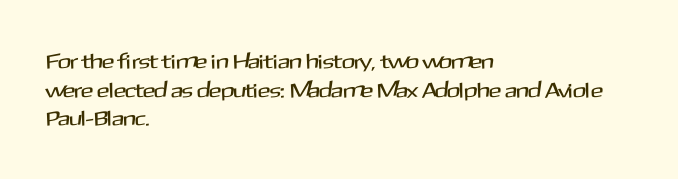
The rendering keeps characters at their native spacing. Does the lettering tilt? It doesn't — this is upright. Descender tails drop into unmarked territory. The lines sit at an ordinary, default distance from one another. One-word summary of the alignment: left.
